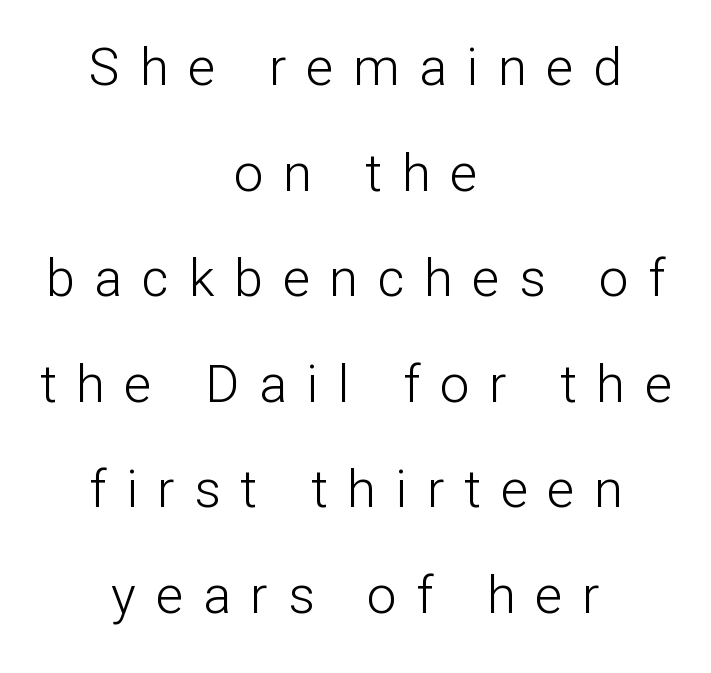
The image shows 52 px light sans-serif type, upright; set centered, loose line spacing (2.03x), unusually wide letter spacing (+0.38 em), not underlined; low stroke contrast and a medium x-height.
